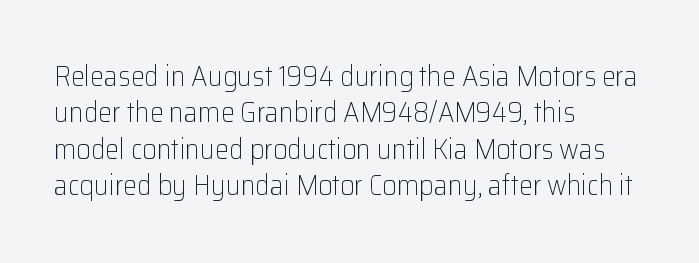
The letters stand upright; this is a roman face. A classic flush-left, rag-right setting is used for this passage. This sample has the flowing, uneven cadence of proportional lettering. Just letters on the line, the space beneath them empty. Does the type have serifs? No, each stem ends abruptly.
